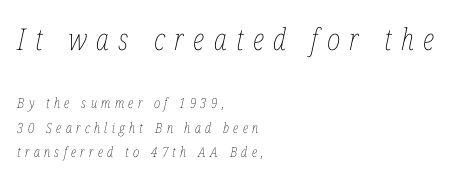
Teacher's note: observe the even left margin — that is flush-left alignment. Scale decreases going downward across the two blocks. These lines have a slow, spaced-out rhythm from letter to letter. Descenders hang freely into open space. The passage shown is typed in a proportional face where columns would drift. The face looks like a standard text weight, possibly lighter.
